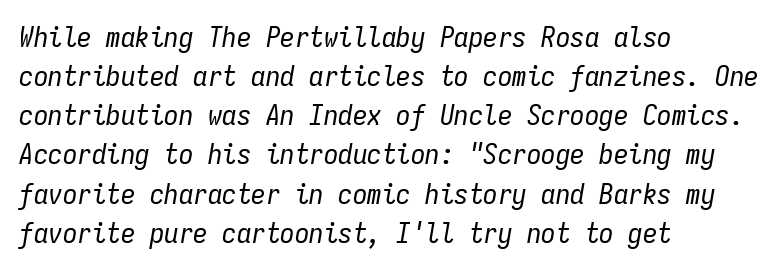
{"italic": "yes", "lean": "right", "slant_degrees": 9, "bold": "no", "weight": "regular", "width": "condensed", "stroke_contrast": "low", "x_height": "medium", "monospaced": "yes", "underline": "no", "align": "left", "line_spacing": "normal", "line_spacing_ratio": 1.35, "letter_spacing": "normal", "letter_spacing_em": 0.0, "glyph_px": 29}
